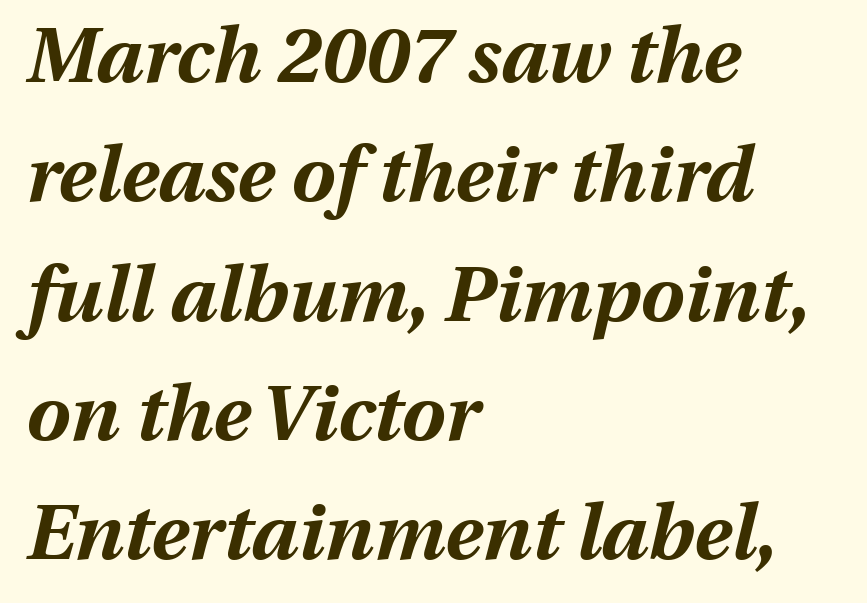
The image shows 78 px bold type, italic (leaning right); set left-aligned, normal line spacing (1.53x), normal letter spacing, not underlined; medium stroke contrast and a medium x-height.
